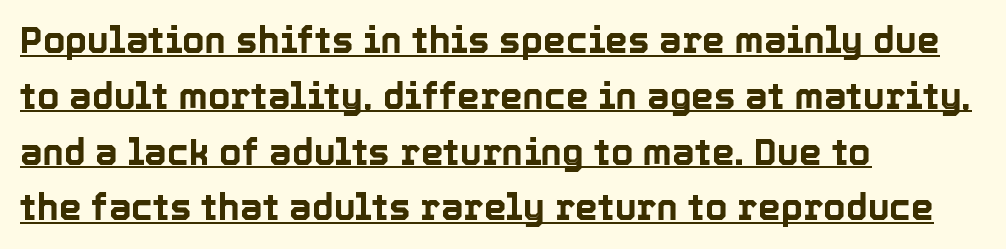
Q: Is the text italic (slanted)? A: No, it is upright.
Q: Is the text underlined? A: Yes.
Q: How is the paragraph aligned? A: Left-aligned.
Q: Is the spacing between letters normal or unusually wide? A: Normal.
Q: Is the spacing between lines tight, normal or loose? A: Normal.
Q: Width (condensed, normal, or wide)? A: Normal.
Q: x-height? A: Medium.
Q: Monospaced? A: No.
